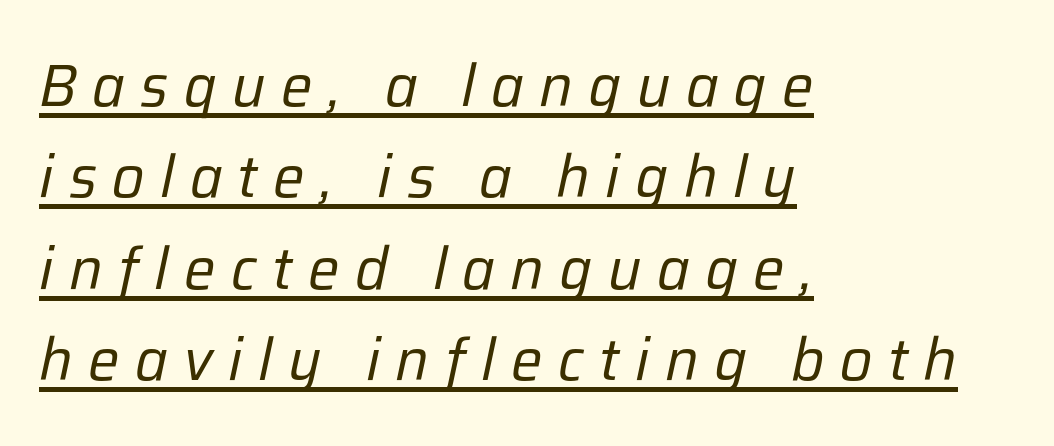
{"italic": "yes", "lean": "right", "slant_degrees": 12, "bold": "no", "weight": "regular", "width": "normal", "stroke_contrast": "low", "x_height": "medium", "monospaced": "no", "underline": "yes", "align": "left", "line_spacing": "normal", "line_spacing_ratio": 1.55, "letter_spacing": "wide", "letter_spacing_em": 0.26, "glyph_px": 59}
